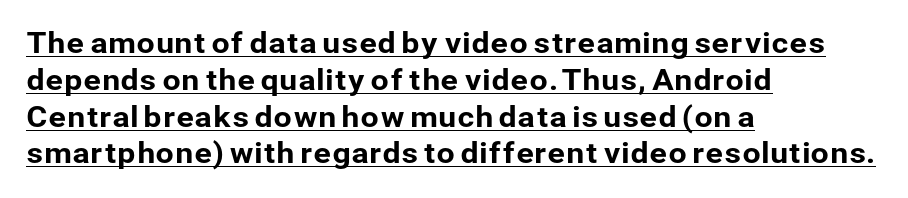
The line texture is even and compact thanks to regular tracking. Each letter's strokes conclude bluntly, with no projecting serifs. The leading is moderate, giving the passage an even texture. Is this a fixed-width face? No — the glyphs have proportional, varying widths. The lettering is marked with a stroke running underneath it. The specimen reads as upright at a glance.
